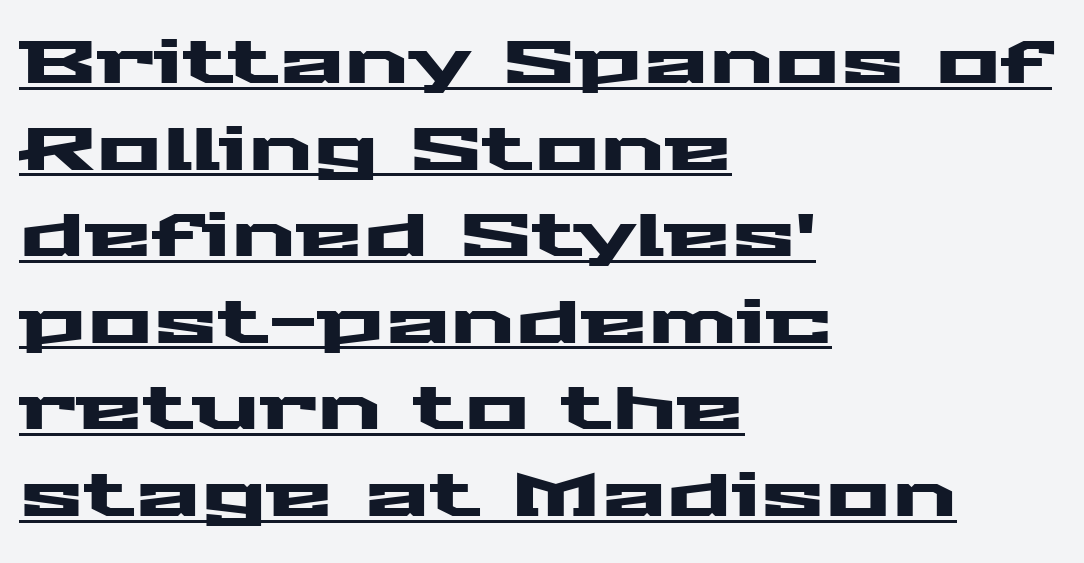
Q: Is the text italic (slanted)? A: No, it is upright.
Q: Is the typeface a serif or a sans-serif typeface? A: Sans-serif.
Q: Is the text underlined? A: Yes.
Q: How is the paragraph aligned? A: Left-aligned.
Q: Is the spacing between letters normal or unusually wide? A: Normal.
Q: Is the spacing between lines tight, normal or loose? A: Normal.
Q: Width (condensed, normal, or wide)? A: Wide.
Q: Stroke contrast? A: Medium.
Q: x-height? A: Medium.
Q: Monospaced? A: No.
